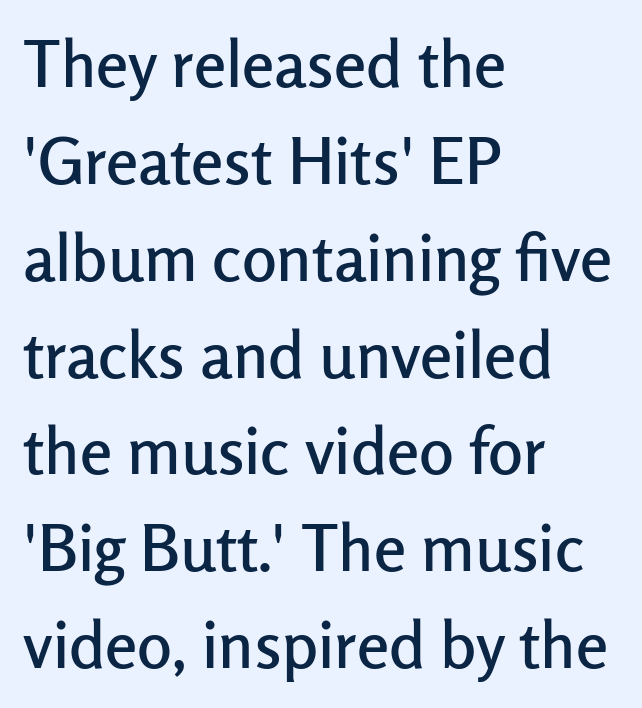
These lines sit exactly where default settings would place them. Here the designer chose a conventional face with non-uniform glyph widths. These lines are composed in type without serifs. Decoration check: the copy has no underline. Tracking here is standard; glyphs follow each other at the usual distance.
